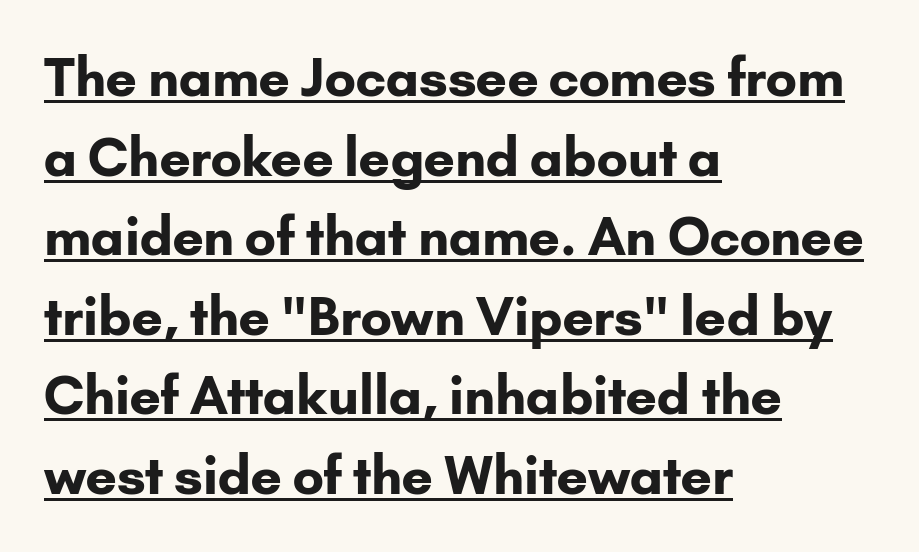
The image shows 52 px bold sans-serif type, upright; set left-aligned, normal line spacing (1.53x), normal letter spacing, underlined; low stroke contrast and a small x-height.
